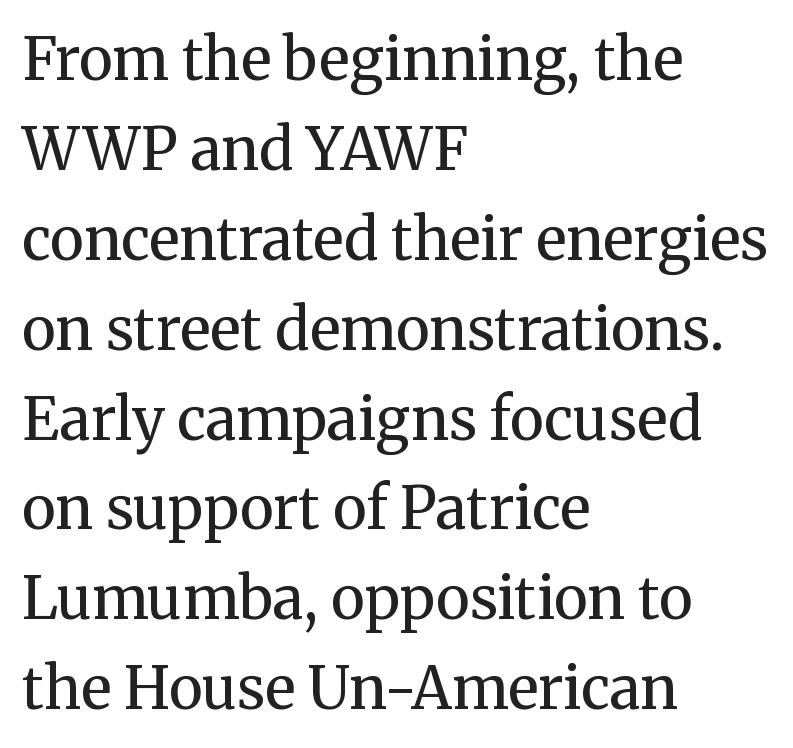
Q: Is the text bold? A: No.
Q: Is the text italic (slanted)? A: No, it is upright.
Q: Is the typeface a serif or a sans-serif typeface? A: Serif.
Q: Is the text underlined? A: No.
Q: How is the paragraph aligned? A: Left-aligned.
Q: Is the spacing between letters normal or unusually wide? A: Normal.
Q: Is the spacing between lines tight, normal or loose? A: Normal.
Q: Width (condensed, normal, or wide)? A: Normal.
Q: Stroke contrast? A: Medium.
Q: x-height? A: Medium.
Q: Monospaced? A: No.
